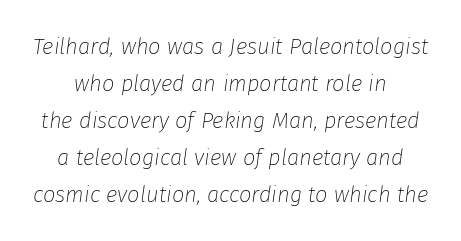
Q: Is the text bold? A: No.
Q: Is the text italic (slanted)? A: Yes, it leans right by about 8 degrees.
Q: Is the text underlined? A: No.
Q: How is the paragraph aligned? A: Centered.
Q: Is the spacing between letters normal or unusually wide? A: Normal.
Q: Is the spacing between lines tight, normal or loose? A: Normal.
